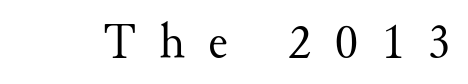
Quick note: underline off. Character widths vary here, with narrow letters taking less room than wide ones. Is the letter spacing exaggerated? Yes — the characters are pushed far apart. Posture: straight, roman, zero tilt. A typesetter would label this face a serif.
